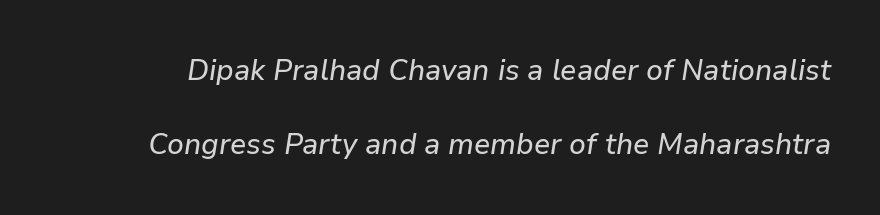
The image shows 30 px text type, italic (leaning right); set loose line spacing (2.47x), normal letter spacing, not underlined; low stroke contrast and a medium x-height.
